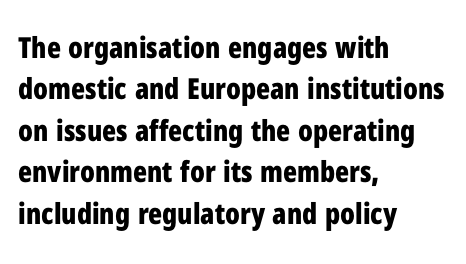
The rows are spaced the way most documents space them. Tracking value appears to be zero — textbook default spacing. No italicization has been applied; the sample stays upright. Each row of text sits above clean, open space.
